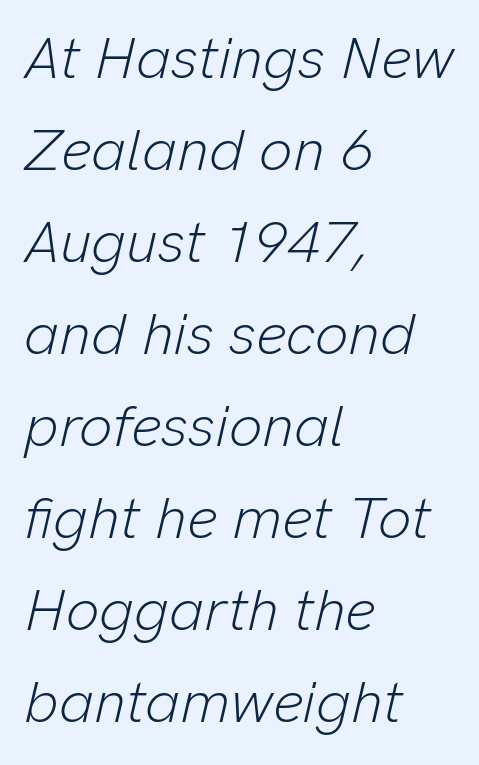
The image shows 59 px light type, italic (leaning right); set left-aligned, normal line spacing (1.56x), normal letter spacing, not underlined; low stroke contrast and a medium x-height.
